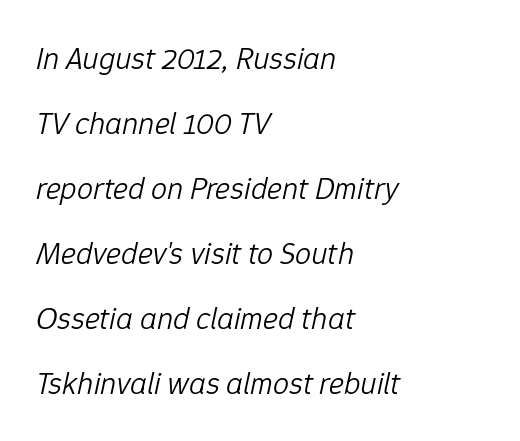
Q: Is the text bold? A: No.
Q: Is the text italic (slanted)? A: Yes, it leans right by about 12 degrees.
Q: Is the text underlined? A: No.
Q: How is the paragraph aligned? A: Left-aligned.
Q: Is the spacing between letters normal or unusually wide? A: Normal.
Q: Is the spacing between lines tight, normal or loose? A: Loose.
Q: Width (condensed, normal, or wide)? A: Normal.
Q: Stroke contrast? A: Low.
Q: x-height? A: Medium.
Q: Monospaced? A: No.
